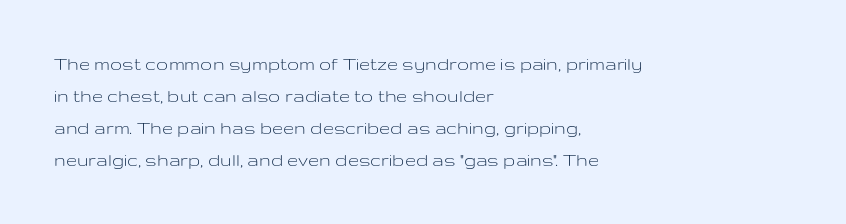
Q: Is the text bold? A: No.
Q: Is the text italic (slanted)? A: No, it is upright.
Q: Is the text underlined? A: No.
Q: How is the paragraph aligned? A: Left-aligned.
Q: Is the spacing between letters normal or unusually wide? A: Normal.
Q: Is the spacing between lines tight, normal or loose? A: Normal.
